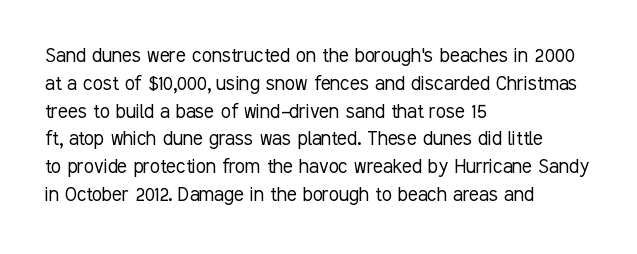
Italic: no, the glyphs are upright roman. Typeset ragged right — the left edge is the straight one. The gaps between neighbouring characters are ordinary and unremarkable. No letter is thick-stroked: the sample isn't bold. Lines of text with bare space underneath.
